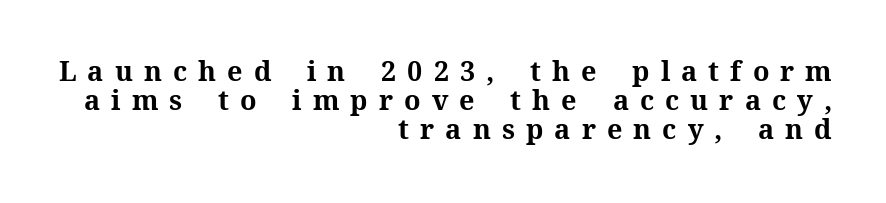
{"italic": "no", "bold": "yes", "underline": "no", "align": "right", "line_spacing": "tight", "line_spacing_ratio": 1.08, "letter_spacing": "wide", "letter_spacing_em": 0.41, "glyph_px": 27}
